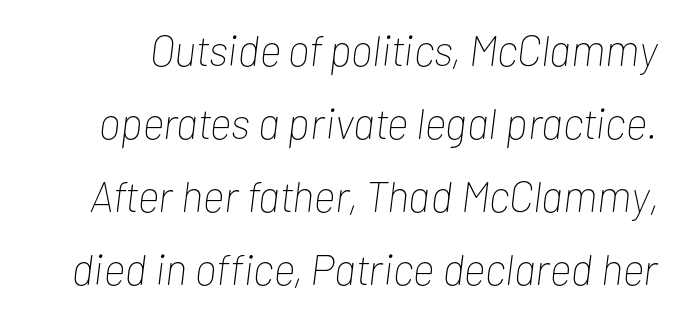
Q: Is the text bold? A: No.
Q: Is the text italic (slanted)? A: Yes, it leans right by about 7 degrees.
Q: Is the text underlined? A: No.
Q: Is the spacing between letters normal or unusually wide? A: Normal.
Q: Is the spacing between lines tight, normal or loose? A: Normal.
Q: Width (condensed, normal, or wide)? A: Condensed.
Q: Stroke contrast? A: Low.
Q: x-height? A: Medium.
Q: Monospaced? A: No.
